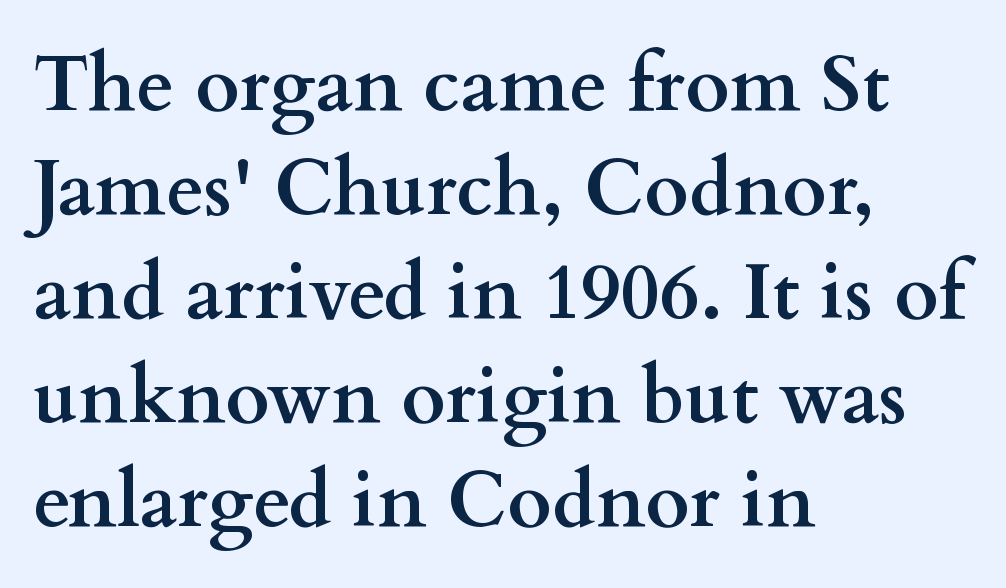
The image shows 77 px semibold, wide serif type, upright; set left-aligned, normal line spacing (1.35x), normal letter spacing, not underlined; medium stroke contrast and a small x-height.
